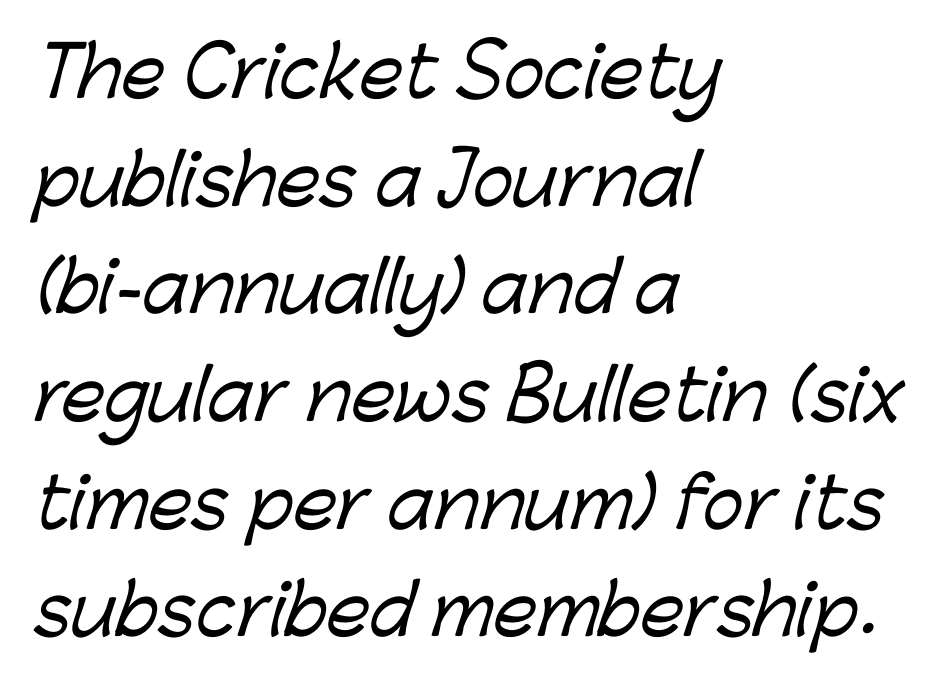
Q: Is the typeface a serif or a sans-serif typeface? A: Sans-serif.
Q: Is the text underlined? A: No.
Q: How is the paragraph aligned? A: Left-aligned.
Q: Is the spacing between letters normal or unusually wide? A: Normal.
Q: Is the spacing between lines tight, normal or loose? A: Normal.
Q: Width (condensed, normal, or wide)? A: Normal.
Q: Stroke contrast? A: Low.
Q: x-height? A: Medium.
Q: Monospaced? A: No.
